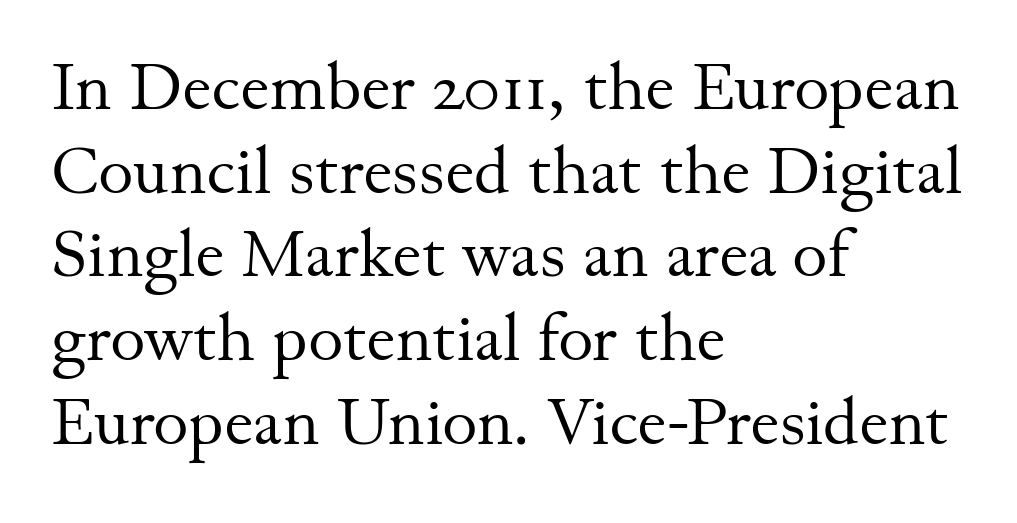
Classification — serif. The passage shown stacks its lines at a standard gap. The font's upright variant was chosen for this text. Letters have the restrained weight of plain body copy at most.
